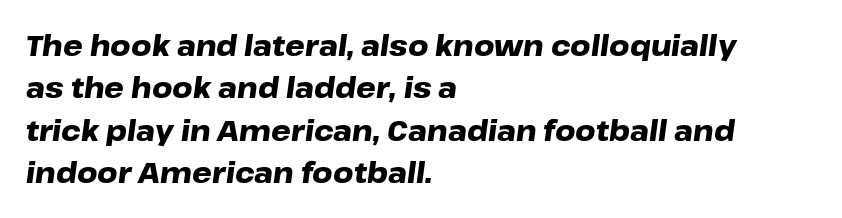
Descenders hang freely into open space. The block of text has a typical density, with ordinary space between rows. The lettering tilts uniformly, giving the passage an italic look. The strokes are fattened all the way to bold. Honestly, the letter spacing is just normal — you wouldn't notice it.
